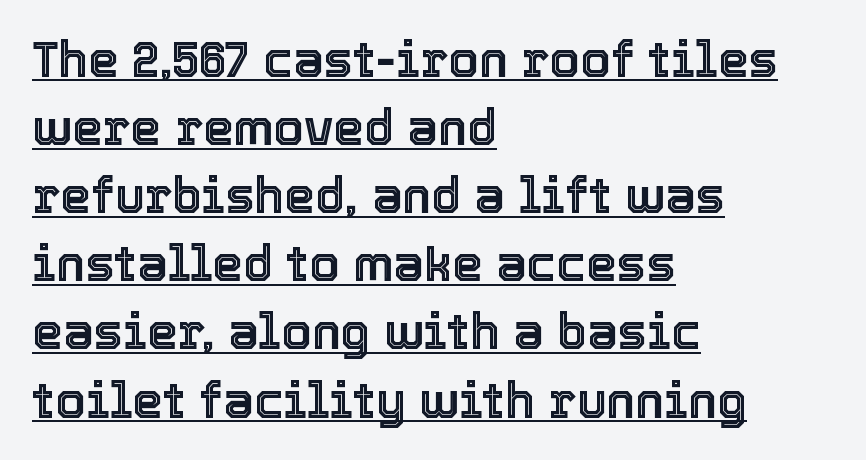
The setting favours the left margin, as ordinary paragraphs usually do. Letter spacing: default. The rows are spaced the way most documents space them. The lettering is marked with a stroke running underneath it.
